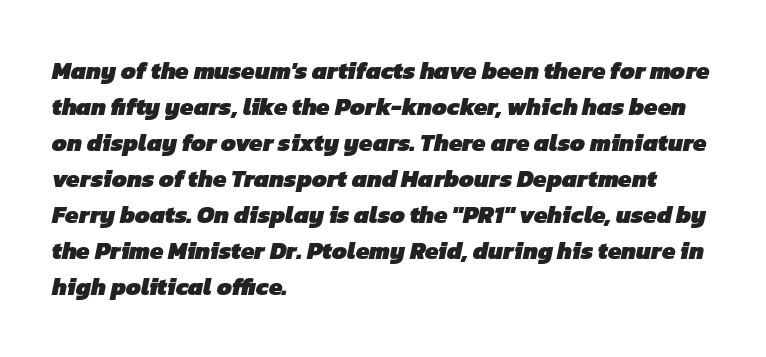
Letter spacing: default. A bare baseline throughout the passage. Each new line begins a customary step beneath the previous one. Which margin do the lines hug? The left one — the right edge is uneven.
